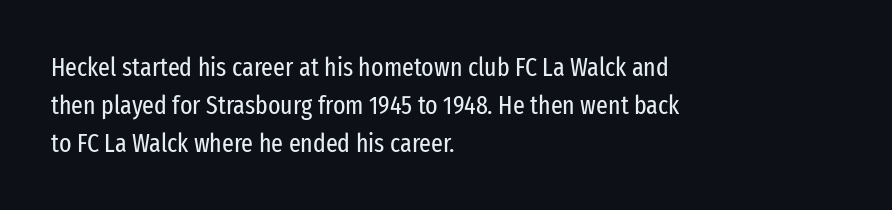
Visually the block forms a straight wall on the left and a jagged coastline on the right. Caption: standard tracking, unaltered. The type sits square on the baseline with zero lean. Weight: not bold — regular or lighter.
